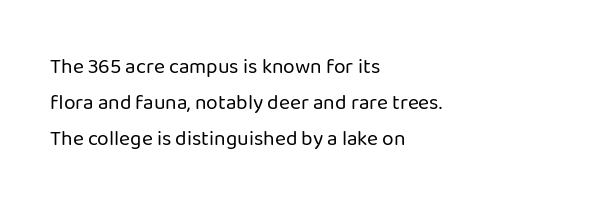
Nothing heavy about these letters — not bold at all. The setting favours the left margin, as ordinary paragraphs usually do. Nobody touched the tracking dial on this one. Upright lettering throughout. This rendering features lettering with no underline.
